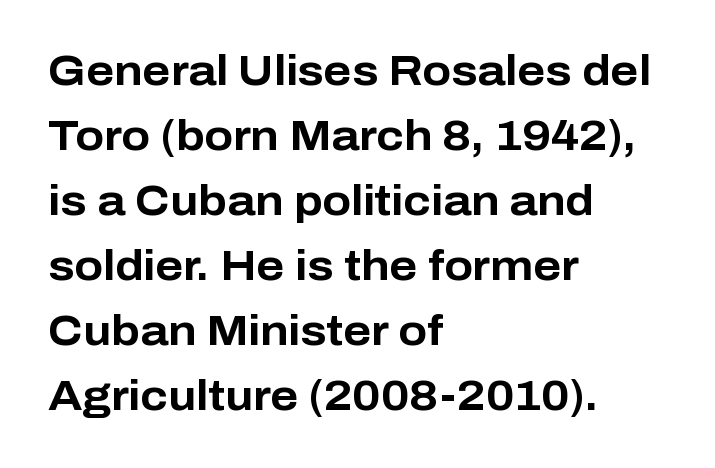
The image shows 42 px bold sans-serif type, upright; set left-aligned, normal line spacing (1.55x), normal letter spacing, not underlined; low stroke contrast and a medium x-height.
